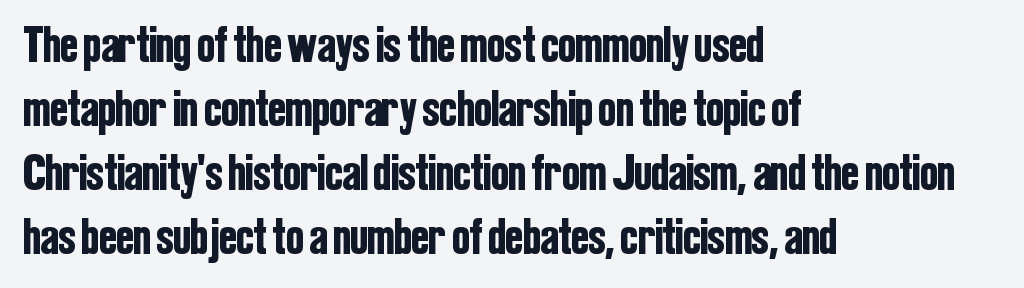
Q: Is the text italic (slanted)? A: No, it is upright.
Q: Is the typeface a serif or a sans-serif typeface? A: Sans-serif.
Q: Is the text underlined? A: No.
Q: How is the paragraph aligned? A: Left-aligned.
Q: Is the spacing between letters normal or unusually wide? A: Normal.
Q: Width (condensed, normal, or wide)? A: Condensed.
Q: Stroke contrast? A: Low.
Q: x-height? A: Medium.
Q: Monospaced? A: No.
